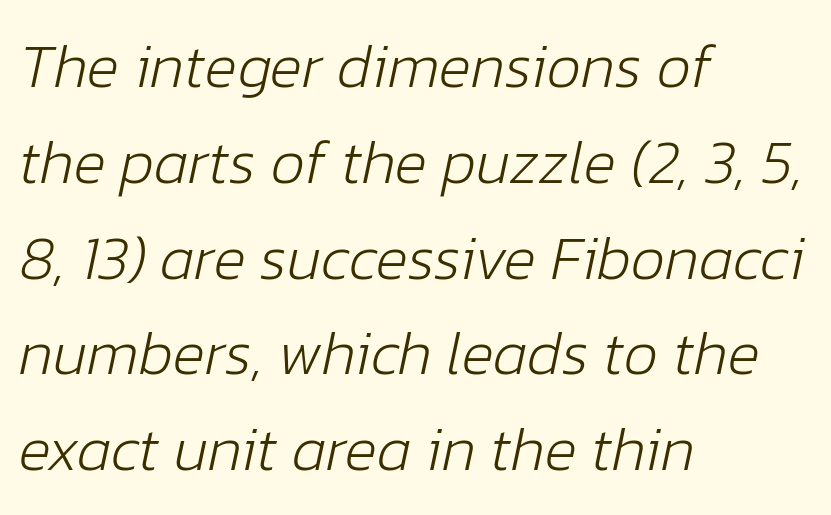
{"italic": "yes", "lean": "right", "slant_degrees": 12, "bold": "no", "weight": "light", "width": "normal", "stroke_contrast": "low", "x_height": "medium", "monospaced": "no", "underline": "no", "align": "left", "line_spacing": "normal", "line_spacing_ratio": 1.57, "letter_spacing": "normal", "letter_spacing_em": 0.0, "glyph_px": 61}
